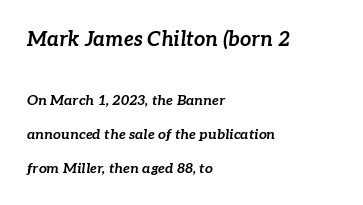
The image shows 20 px bold type, italic (leaning right); set left-aligned, loose line spacing (2.43x), normal letter spacing, not underlined; the first (top) block is 1.43x larger.
